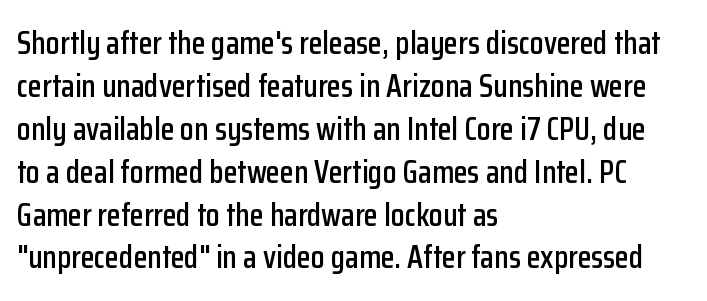
Q: Is the text italic (slanted)? A: No, it is upright.
Q: Is the typeface a serif or a sans-serif typeface? A: Sans-serif.
Q: Is the text underlined? A: No.
Q: How is the paragraph aligned? A: Left-aligned.
Q: Is the spacing between letters normal or unusually wide? A: Normal.
Q: Is the spacing between lines tight, normal or loose? A: Normal.
Q: Width (condensed, normal, or wide)? A: Condensed.
Q: Stroke contrast? A: Low.
Q: x-height? A: Medium.
Q: Monospaced? A: No.
